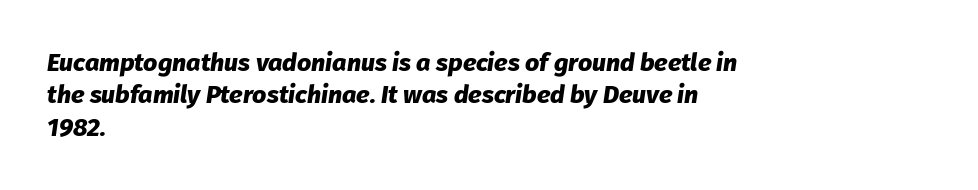
Q: Is the text bold? A: Yes.
Q: Is the text italic (slanted)? A: Yes, it leans right by about 8 degrees.
Q: Is the text underlined? A: No.
Q: How is the paragraph aligned? A: Left-aligned.
Q: Is the spacing between letters normal or unusually wide? A: Normal.
Q: Is the spacing between lines tight, normal or loose? A: Normal.
